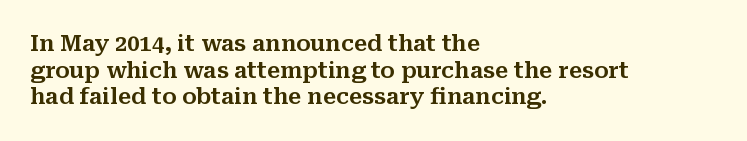
A student would call this left alignment; a typographer would say flush left, rag right. Nobody touched the tracking dial on this one. Tall strokes in this sample are plumb rather than angled. Descenders are the only things crossing below the line.
